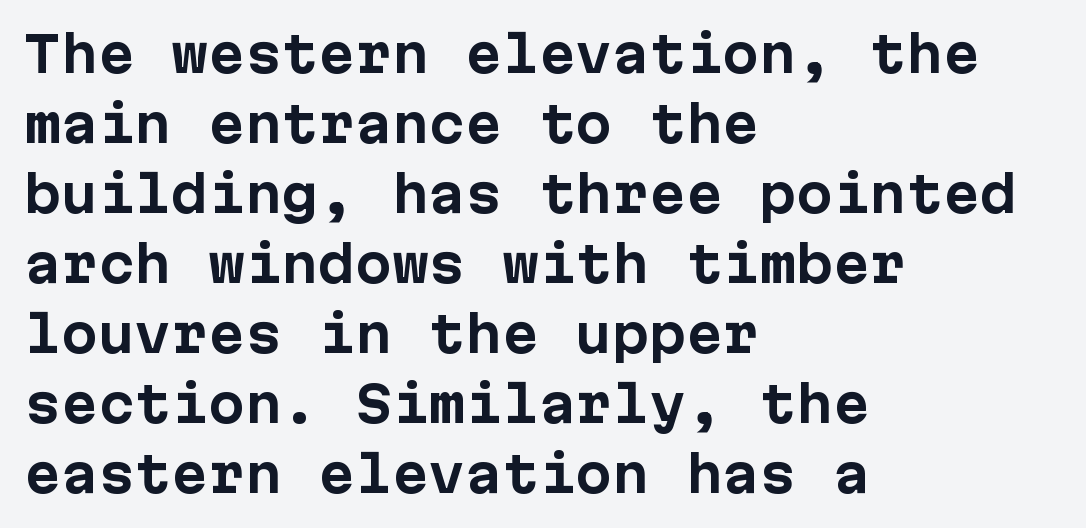
Strong, thick strokes mark this as bold type. The space between consecutive lines is moderate. A typesetter would call this monospace, since all characters share one set width. No feet cap the strokes, marking this as sans-serif type. Honestly, there is no underline to notice here at all. Casual observation: everything's shoved over to the left.
